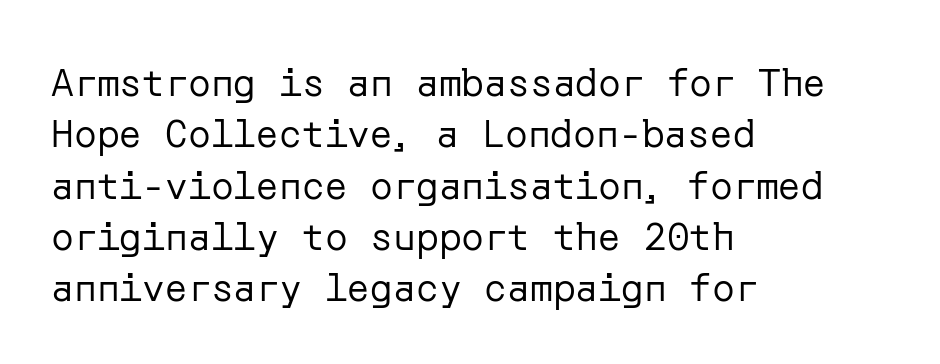
Notice how the passage keeps a crisp vertical edge on the left only. This is not heavy type; no bold has been used. Font category for this specimen: sans-serif. Look at the tracking — it's just the regular setting, nothing added. A roman cut, with each character standing at attention. A bare baseline throughout the passage.
